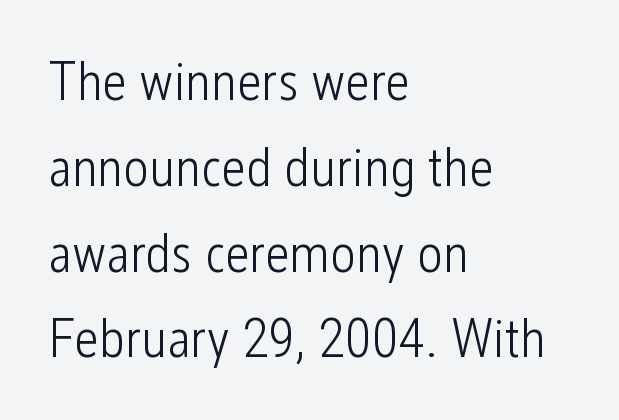
How are the letters spaced? Ordinarily, with no added tracking. The foot of each line stays bare and open. Typeset ragged right — the left edge is the straight one. The typesetting does not lean heavy: it is not bold. The passage shown stacks its lines at a standard gap. Do the letters lean? They stand straight.
